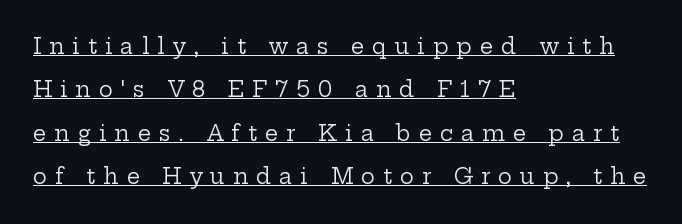
Does the leading feel generous? Absolutely, it's lavish. Does extra space separate the letters? Yes, quite a lot of it. The setting favours the left margin, as ordinary paragraphs usually do. Letters have the restrained weight of plain body copy at most.
